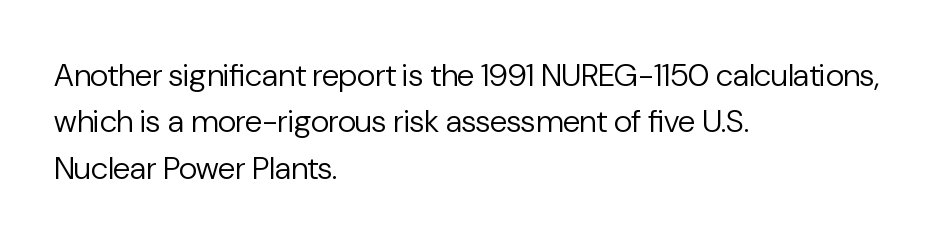
A student would call this left alignment; a typographer would say flush left, rag right. Lines of text with bare space underneath. The strokes are not fattened; the text isn't bold. Does extra space separate the letters? No, they use regular spacing. Does the lettering tilt? It doesn't — this is upright. The vertical gap from one line to the next is medium.
